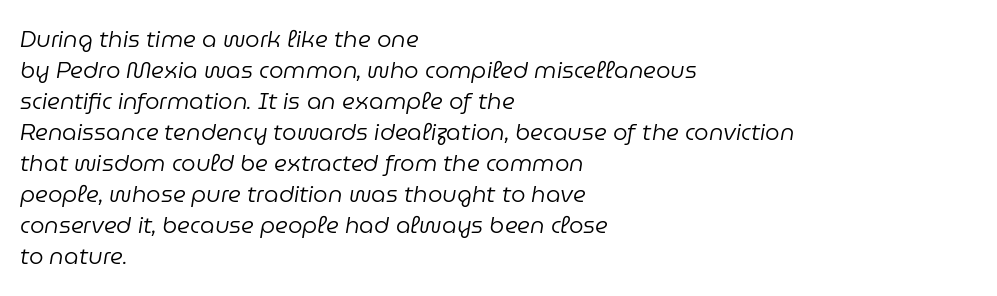
Q: Is the text bold? A: No.
Q: Is the text italic (slanted)? A: Yes, it leans right by about 9 degrees.
Q: Is the text underlined? A: No.
Q: How is the paragraph aligned? A: Left-aligned.
Q: Is the spacing between letters normal or unusually wide? A: Normal.
Q: Is the spacing between lines tight, normal or loose? A: Normal.
